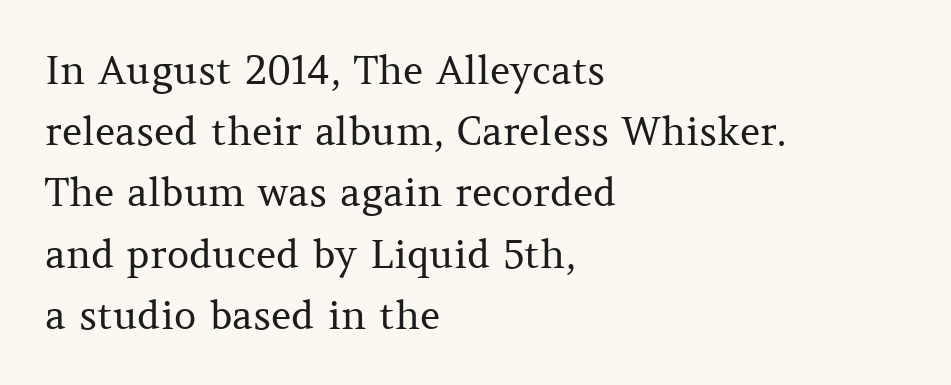
{"serif": "yes", "italic": "no", "bold": "no", "weight": "regular", "width": "normal", "stroke_contrast": "medium", "x_height": "medium", "monospaced": "no", "underline": "no", "align": "left", "line_spacing": "normal", "line_spacing_ratio": 1.57, "letter_spacing": "normal", "letter_spacing_em": 0.0, "glyph_px": 39}
